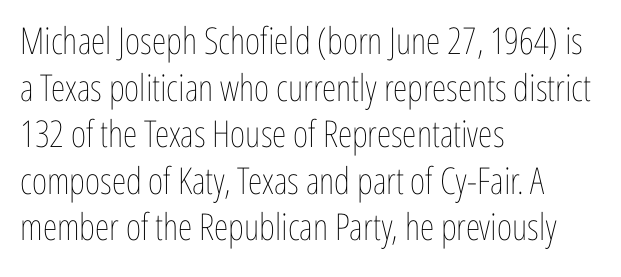
{"italic": "no", "bold": "no", "weight": "thin", "width": "condensed", "stroke_contrast": "low", "x_height": "medium", "monospaced": "no", "underline": "no", "align": "left", "line_spacing": "normal", "line_spacing_ratio": 1.26, "letter_spacing": "normal", "letter_spacing_em": 0.0, "glyph_px": 37}
